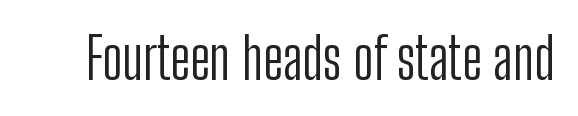
{"serif": "no", "italic": "no", "bold": "no", "weight": "light", "width": "condensed", "stroke_contrast": "low", "x_height": "medium", "monospaced": "no", "underline": "no", "letter_spacing": "normal", "letter_spacing_em": 0.0, "glyph_px": 57}
